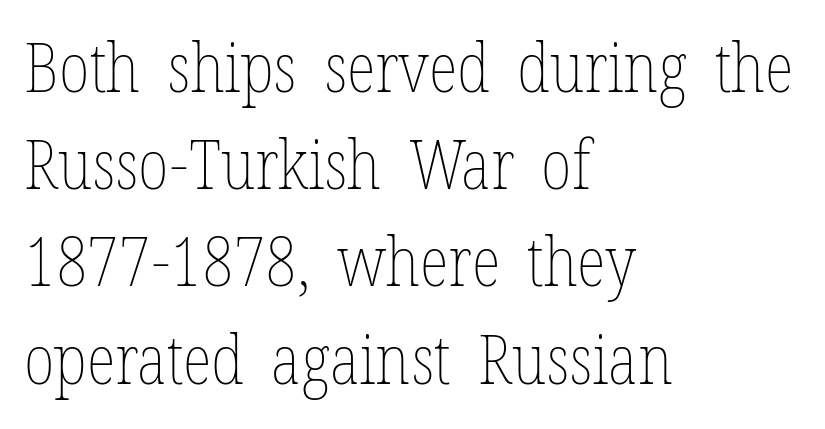
Quick note: underline off. The strokes are not fattened; the text isn't bold. A typesetter would call this proportional, since set widths differ per character. Each word holds together tightly as a unit, with standard inter-letter gaps.
